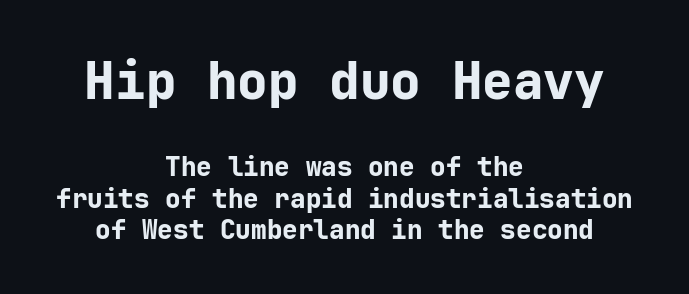
The image shows 51 px bold sans-serif type, upright; set centered, line spacing 1.22x, normal letter spacing, not underlined; the first (top) block is 1.96x larger; low stroke contrast and a medium x-height.
